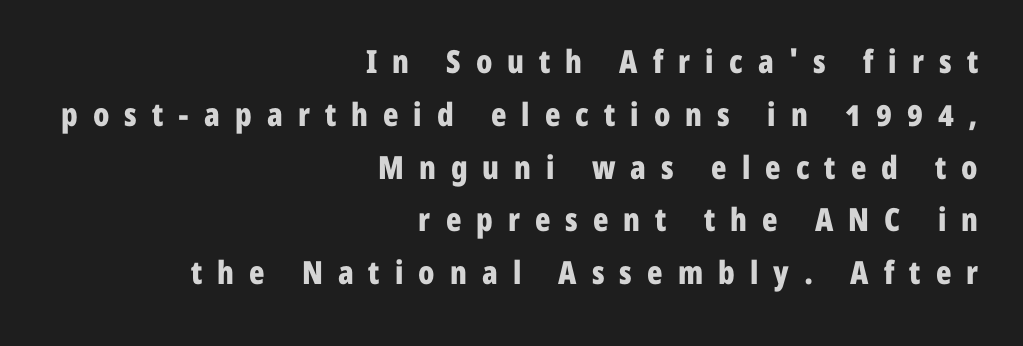
{"serif": "no", "italic": "no", "bold": "yes", "weight": "bold", "width": "condensed", "stroke_contrast": "low", "x_height": "medium", "monospaced": "no", "underline": "no", "align": "right", "line_spacing": "normal", "line_spacing_ratio": 1.65, "letter_spacing": "wide", "letter_spacing_em": 0.47, "glyph_px": 32}
